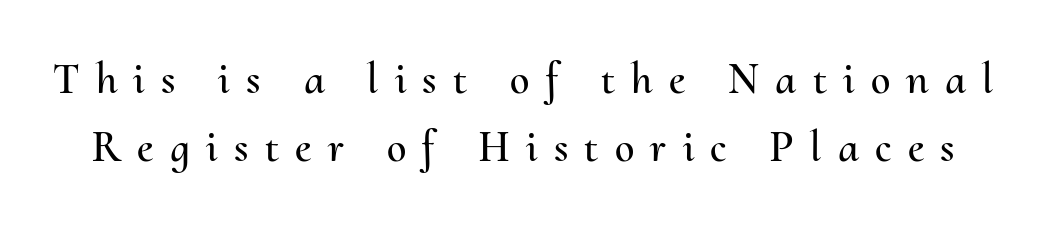
The image shows 44 px text type, upright; set normal line spacing (1.55x), unusually wide letter spacing (+0.37 em), not underlined; medium stroke contrast and a small x-height.
